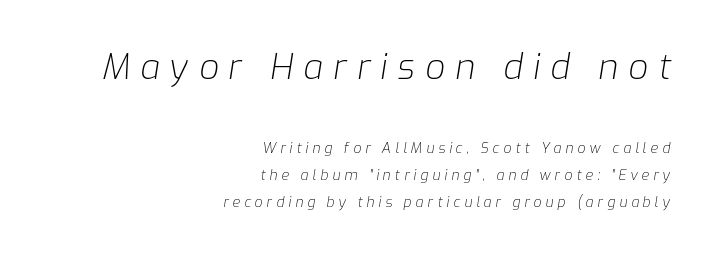
The image shows 35 px light type, italic (leaning right); set right-aligned, loose line spacing (1.92x), unusually wide letter spacing (+0.29 em), not underlined; the first (top) block is 2.5x larger; low stroke contrast and a medium x-height.
